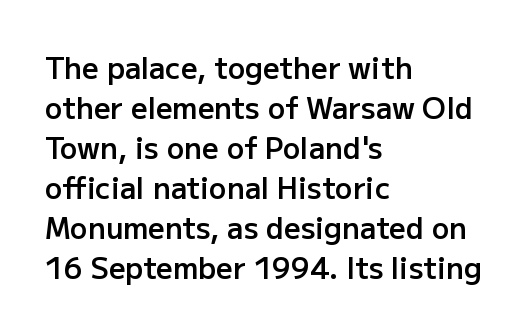
The image shows 29 px semibold sans-serif type, upright; set left-aligned, normal line spacing (1.38x), normal letter spacing, not underlined; low stroke contrast and a medium x-height.
